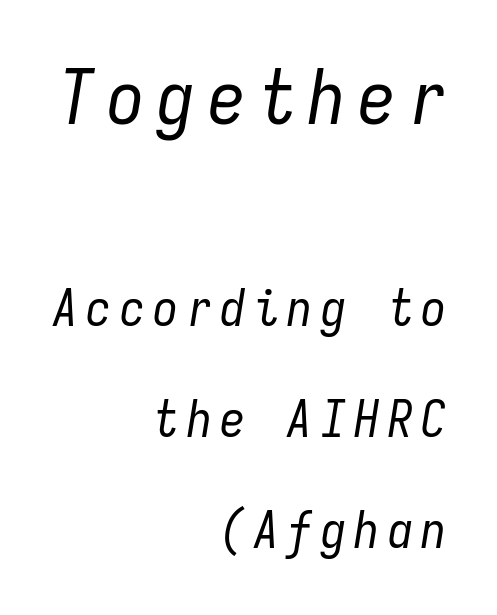
Q: Is the text bold? A: No.
Q: Is the text italic (slanted)? A: Yes, it leans right by about 9 degrees.
Q: Is the text underlined? A: No.
Q: How is the paragraph aligned? A: Right-aligned.
Q: Is the spacing between lines tight, normal or loose? A: Loose.
Q: Which block of text is set in a larger size, the first (top) or the second (bottom)? A: The first (top) one.
Q: Width (condensed, normal, or wide)? A: Condensed.
Q: Stroke contrast? A: Low.
Q: x-height? A: Medium.
Q: Monospaced? A: Yes.
